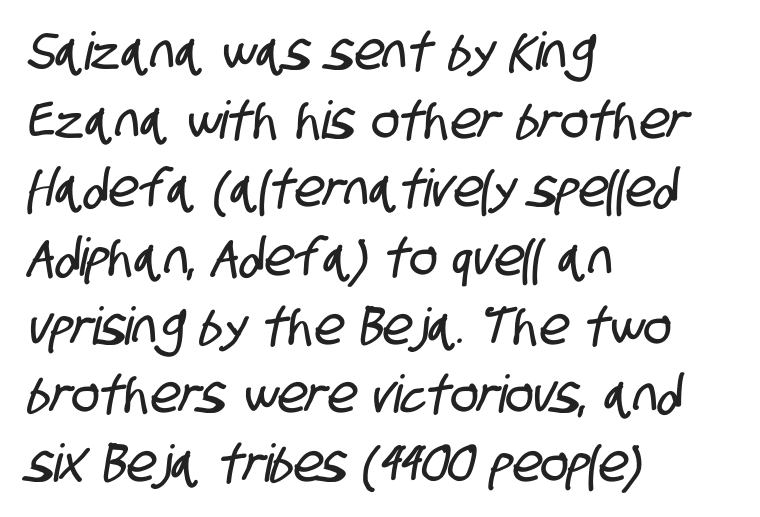
{"serif": "no", "width": "condensed", "stroke_contrast": "low", "x_height": "large", "monospaced": "no", "underline": "no", "align": "left", "line_spacing": "normal", "line_spacing_ratio": 1.32, "letter_spacing": "normal", "letter_spacing_em": 0.0, "glyph_px": 52}
